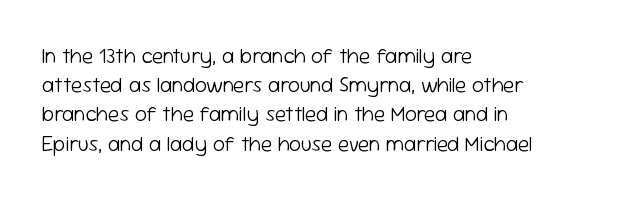
{"italic": "no", "bold": "no", "underline": "no", "align": "left", "line_spacing": "normal", "line_spacing_ratio": 1.39, "letter_spacing": "normal", "letter_spacing_em": 0.0, "glyph_px": 21}
